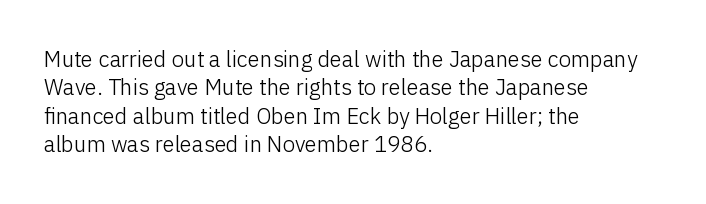
Rule under the text: the space is simply empty. Honestly, the letter spacing is just normal — you wouldn't notice it. The font's upright variant was chosen for this text. The strokes are not fattened; the text isn't bold. Layout note: lines flush left. The designer left line spacing at the default.
